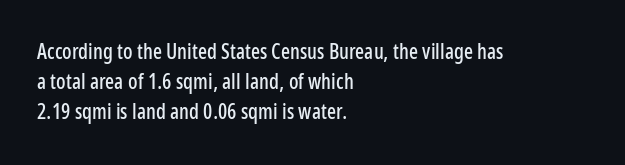
Q: Is the text italic (slanted)? A: No, it is upright.
Q: Is the text underlined? A: No.
Q: How is the paragraph aligned? A: Left-aligned.
Q: Is the spacing between letters normal or unusually wide? A: Normal.
Q: Is the spacing between lines tight, normal or loose? A: Normal.
